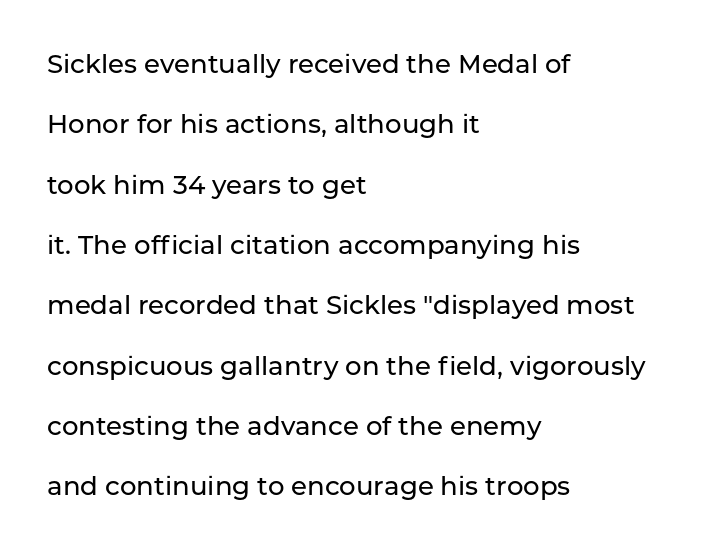
{"italic": "no", "underline": "no", "align": "left", "line_spacing": "loose", "line_spacing_ratio": 2.32, "letter_spacing": "normal", "letter_spacing_em": 0.0, "glyph_px": 26}
